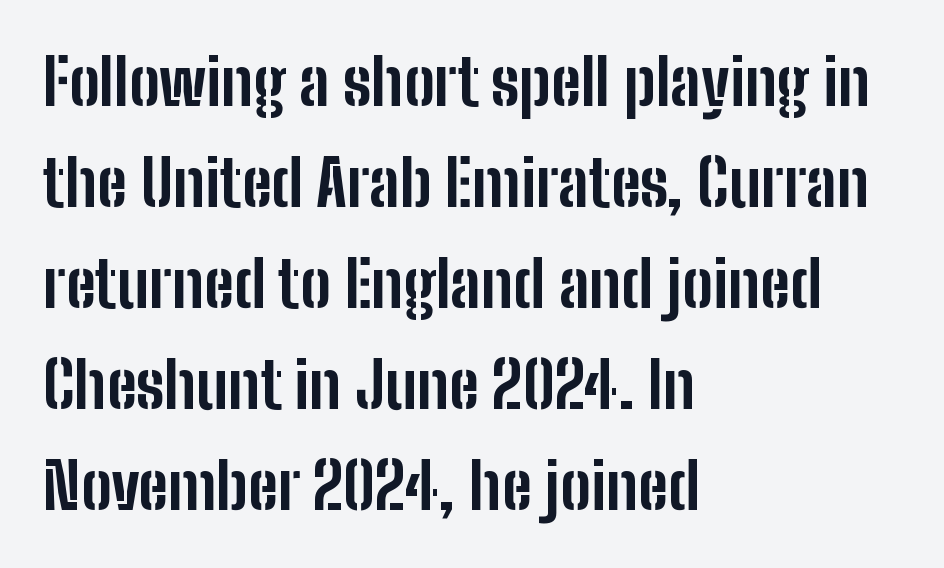
{"serif": "no", "italic": "no", "bold": "yes", "weight": "bold", "width": "condensed", "stroke_contrast": "low", "x_height": "medium", "monospaced": "no", "underline": "no", "align": "left", "line_spacing": "normal", "line_spacing_ratio": 1.58, "letter_spacing": "normal", "letter_spacing_em": 0.0, "glyph_px": 64}
